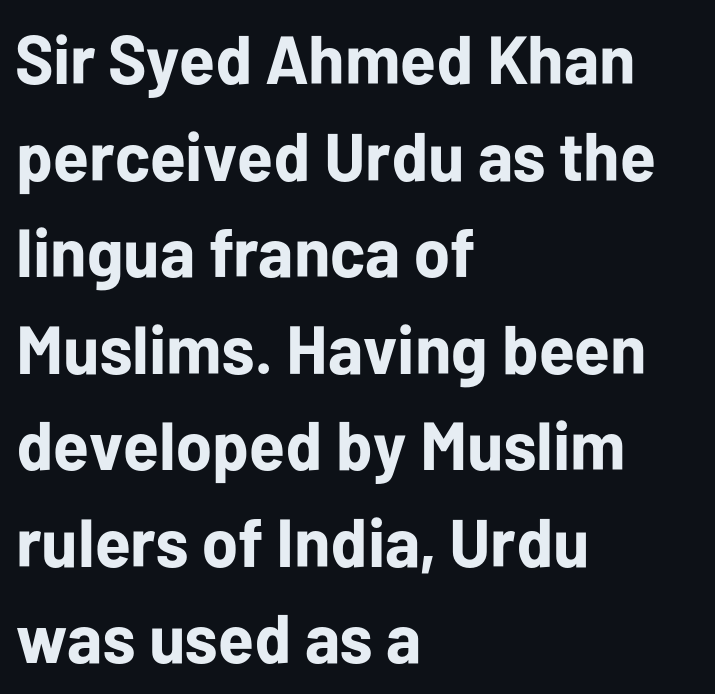
{"serif": "no", "italic": "no", "bold": "yes", "weight": "bold", "width": "normal", "stroke_contrast": "low", "x_height": "medium", "monospaced": "no", "underline": "no", "align": "left", "line_spacing": "normal", "line_spacing_ratio": 1.42, "letter_spacing": "normal", "letter_spacing_em": 0.0, "glyph_px": 68}
